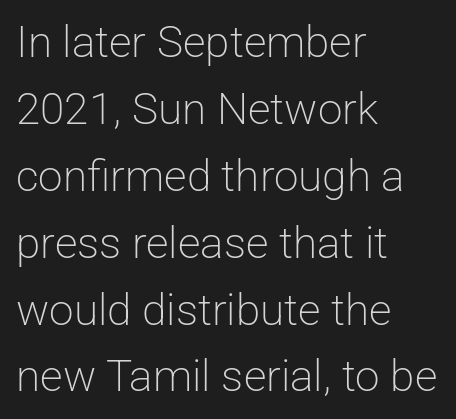
{"serif": "no", "italic": "no", "bold": "no", "weight": "light", "width": "normal", "stroke_contrast": "low", "x_height": "medium", "monospaced": "no", "underline": "no", "align": "left", "line_spacing": "normal", "line_spacing_ratio": 1.52, "letter_spacing": "normal", "letter_spacing_em": 0.0, "glyph_px": 44}
